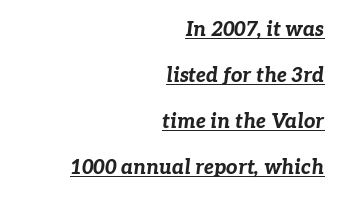
The image shows 20 px bold type, italic (leaning right); set right-aligned, loose line spacing (2.3x), normal letter spacing, underlined.
